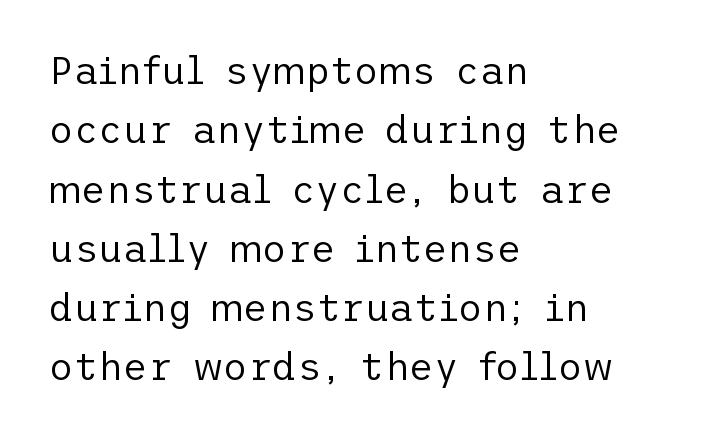
The image shows 38 px regular-weight sans-serif type, upright; set left-aligned, normal line spacing (1.56x), normal letter spacing, not underlined; low stroke contrast and a medium x-height.
